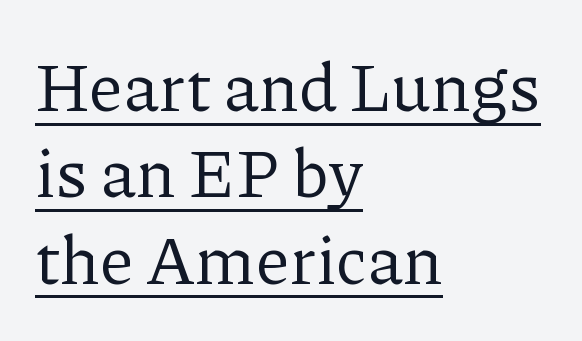
Is the letter spacing exaggerated? No — it looks like the ordinary default. Style check: upright. Caption: multi-line text, flush left, ragged right. Leading matches the norm, producing a regular column. No extra ink here — the face is not bold. Small tapered or slab feet sit at the stroke ends, so this counts as serif.
